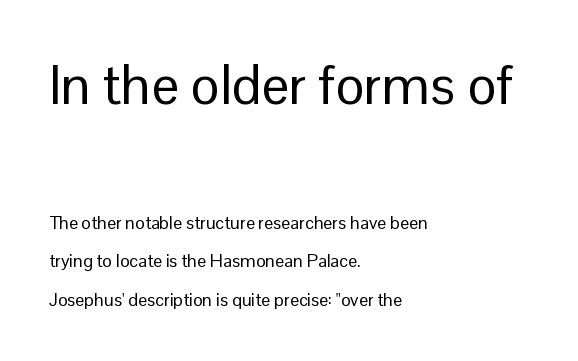
Caption: standard tracking, unaltered. You can tell from the bare stems that sans-serif type was used. Think standard paragraph weight, or any step lighter than that. The letters advance in unequal steps, a hallmark of proportional type. The area under the type is left untouched. The lines are spread far apart with generous leading.
